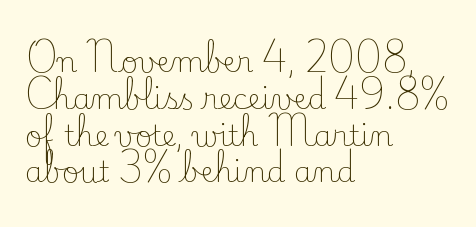
Inter-character spacing is left at the font's built-in metrics. The face looks like a standard text weight, possibly lighter. A classic flush-left, rag-right setting is used for this passage. Check under the words: just untouched page. The typeface chosen for these lines features serifs.
